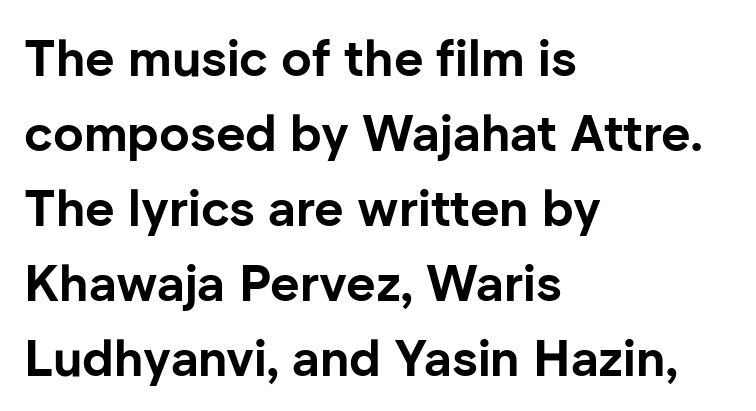
Q: Is the text bold? A: Yes.
Q: Is the text italic (slanted)? A: No, it is upright.
Q: Is the typeface a serif or a sans-serif typeface? A: Sans-serif.
Q: Is the text underlined? A: No.
Q: How is the paragraph aligned? A: Left-aligned.
Q: Is the spacing between letters normal or unusually wide? A: Normal.
Q: Is the spacing between lines tight, normal or loose? A: Normal.
Q: Width (condensed, normal, or wide)? A: Normal.
Q: Stroke contrast? A: Low.
Q: x-height? A: Medium.
Q: Monospaced? A: No.
